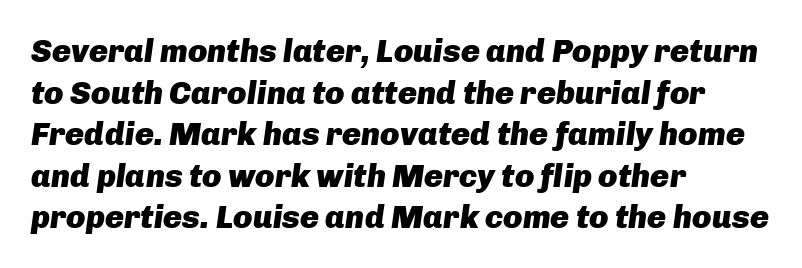
Look at the tracking — it's just the regular setting, nothing added. Honestly, there is no underline to notice here at all. Is the type bold? Yes — the strokes are clearly thick and heavy. The whole block is typeset with a tilt. Notice how the passage keeps a crisp vertical edge on the left only. The passage shown is typed in a proportional face where columns would drift.
